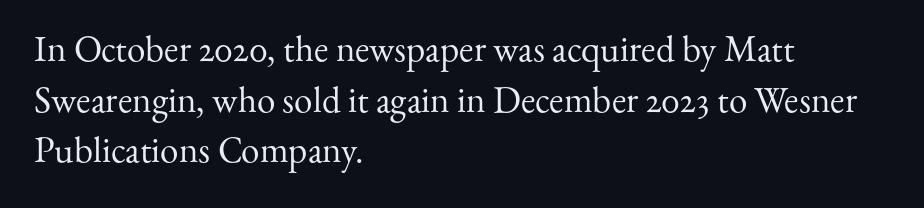
The rendering shows small feet on the letterforms — a serif design. In terms of leading, this rendering sits right in the middle. Short note: letters normally spaced. All the whitespace from short lines collects on the right.
